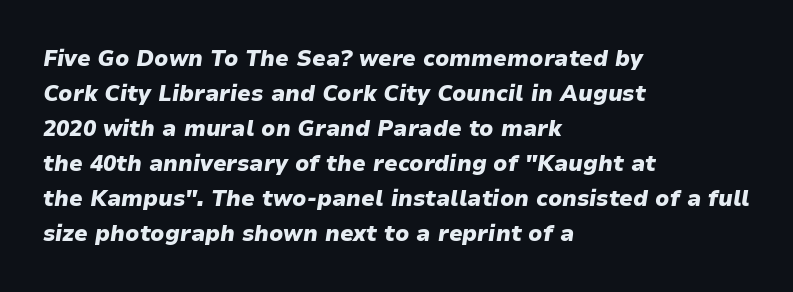
{"italic": "yes", "lean": "right", "slant_degrees": 9, "bold": "yes", "underline": "no", "align": "left", "line_spacing": "normal", "line_spacing_ratio": 1.59, "letter_spacing": "normal", "letter_spacing_em": 0.0, "glyph_px": 22}
